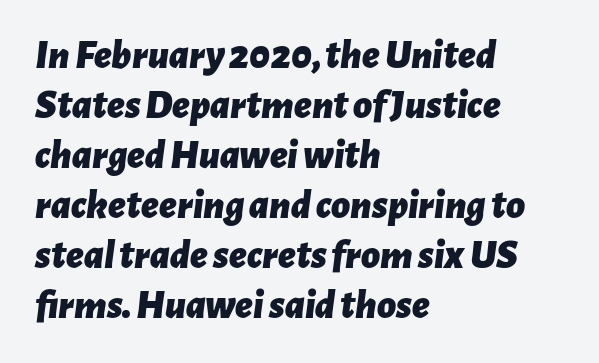
The image shows 41 px bold type, italic (leaning right); set left-aligned, line spacing 1.22x, normal letter spacing, not underlined; low stroke contrast and a medium x-height.
